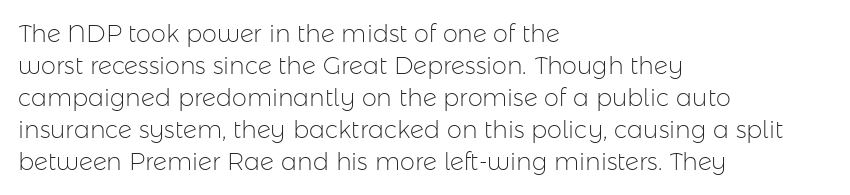
The image shows 24 px text type, upright; set left-aligned, normal line spacing (1.33x), normal letter spacing, not underlined.
